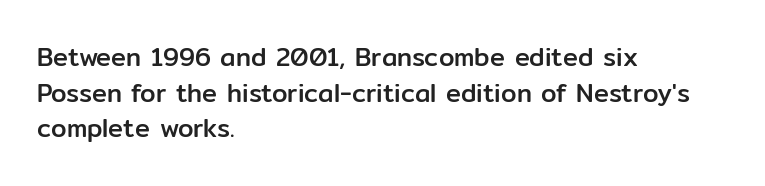
{"italic": "no", "underline": "no", "align": "left", "line_spacing": "normal", "line_spacing_ratio": 1.43, "letter_spacing": "normal", "letter_spacing_em": 0.0, "glyph_px": 25}
